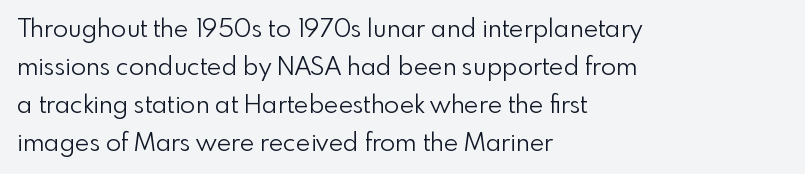
The font's upright variant was chosen for this text. The specimen omits any rule beneath the text block's lines. All the whitespace from short lines collects on the right. Tracking here is standard; glyphs follow each other at the usual distance.
